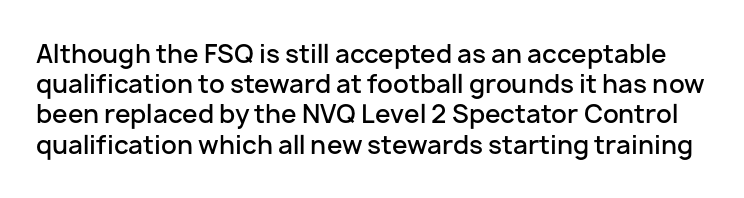
Notice how the stems are strictly vertical — no italics here. Summary of weight: moderately heavy, a semibold. The zone under the glyphs is completely vacant. Honestly, the letter spacing is just normal — you wouldn't notice it.
